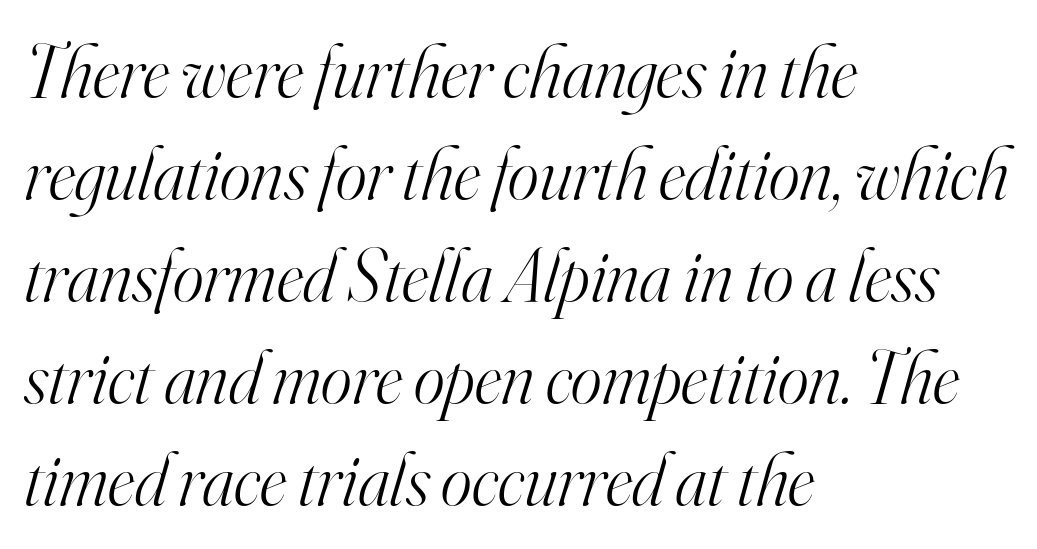
Is this a fixed-width face? No — the glyphs have proportional, varying widths. The lettering tilts uniformly, giving the passage an italic look. Standard letterfit; no display-style spreading of the glyphs. A clean baseline with only descenders dipping below it. One glance says typical: line gaps are just what's usual.
